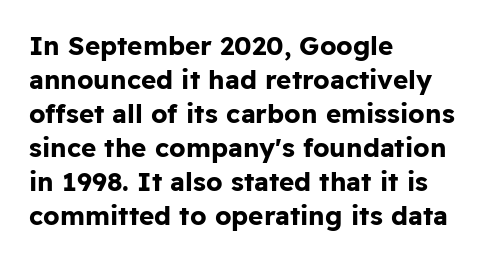
The image shows 26 px bold type, upright; set left-aligned, normal line spacing (1.31x), normal letter spacing, not underlined.
